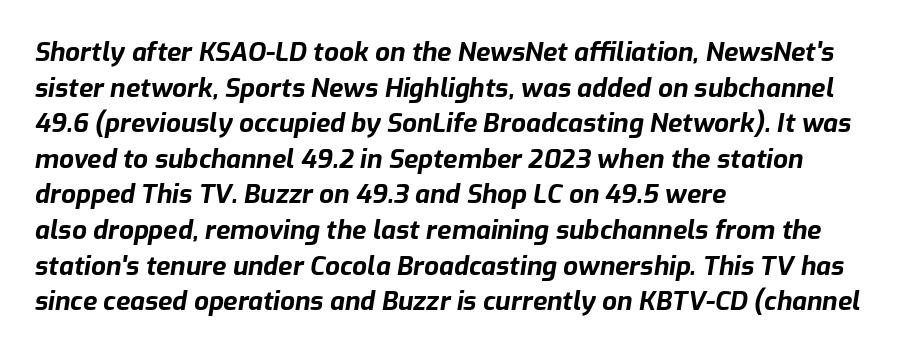
The text block is weighted toward the left margin, trailing off unevenly rightward. Style check: oblique. Leading matches the norm, producing a regular column. Has an underline been added? It has not. Heft: maximum for text — a bold. No extra tracking has been applied to these lines.
